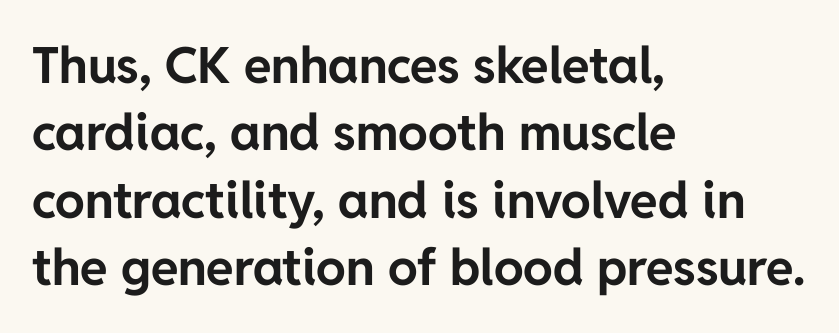
{"serif": "no", "italic": "no", "bold": "yes", "weight": "bold", "width": "normal", "stroke_contrast": "low", "x_height": "medium", "monospaced": "no", "underline": "no", "align": "left", "line_spacing": "normal", "line_spacing_ratio": 1.35, "letter_spacing": "normal", "letter_spacing_em": 0.0, "glyph_px": 50}
